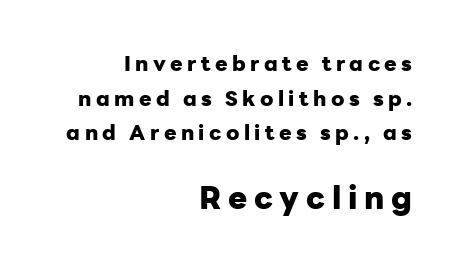
Line ends are locked; line starts wander. A typesetter would mark this as roman, not italic. Normally led — the rows are evenly, conventionally spaced. Weight: bold.
